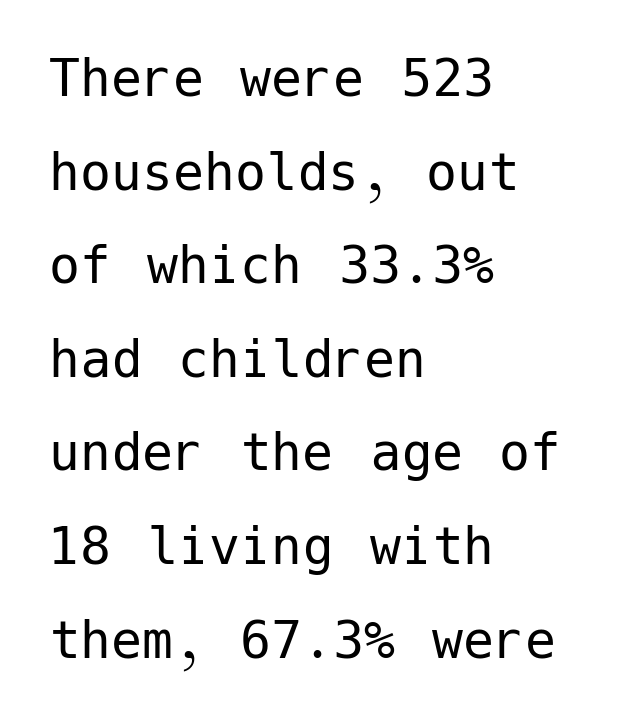
The image shows 62 px regular-weight sans-serif type, upright; set left-aligned, normal line spacing (1.51x), normal letter spacing, not underlined; low stroke contrast and a medium x-height.
